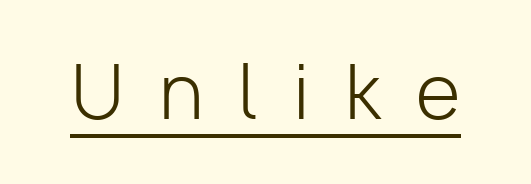
Q: Is the text bold? A: No.
Q: Is the text italic (slanted)? A: No, it is upright.
Q: Is the typeface a serif or a sans-serif typeface? A: Sans-serif.
Q: Is the text underlined? A: Yes.
Q: Is the spacing between letters normal or unusually wide? A: Unusually wide.
Q: Width (condensed, normal, or wide)? A: Normal.
Q: Stroke contrast? A: Low.
Q: x-height? A: Medium.
Q: Monospaced? A: No.
